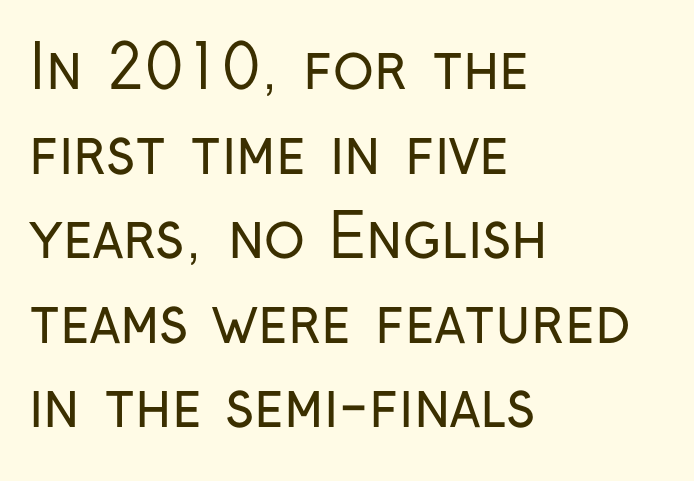
{"serif": "no", "italic": "no", "bold": "no", "weight": "regular", "width": "condensed", "stroke_contrast": "low", "x_height": "medium", "monospaced": "no", "underline": "no", "align": "left", "line_spacing": "normal", "line_spacing_ratio": 1.41, "letter_spacing": "normal", "letter_spacing_em": 0.0, "glyph_px": 60}
